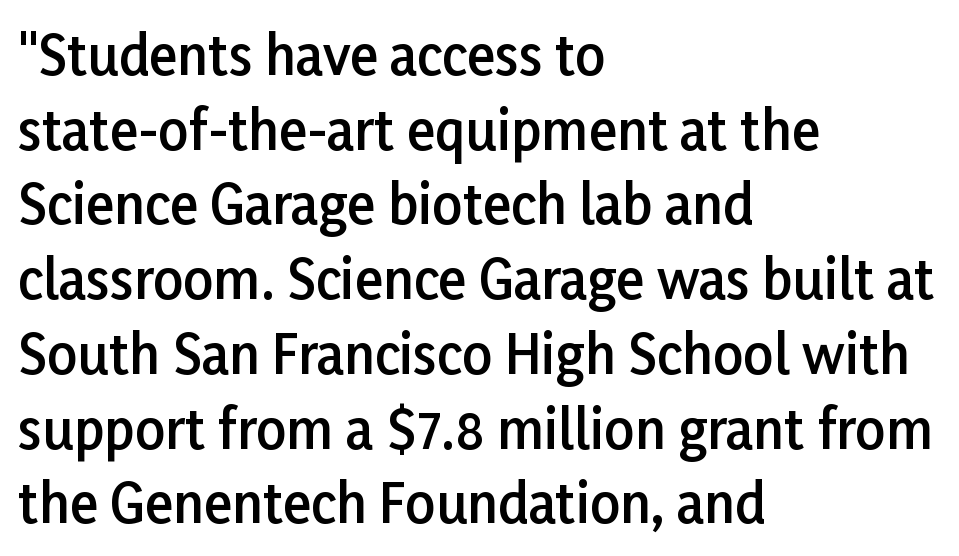
Stroke thickness is moderately raised; the sample reads as semibold. The space beneath each line is pristine and unruled. The passage shown is typed in a proportional face where columns would drift. The lettering holds an erect, upright posture throughout. One-word summary of the alignment: left. The vertical gap from one line to the next is medium.
